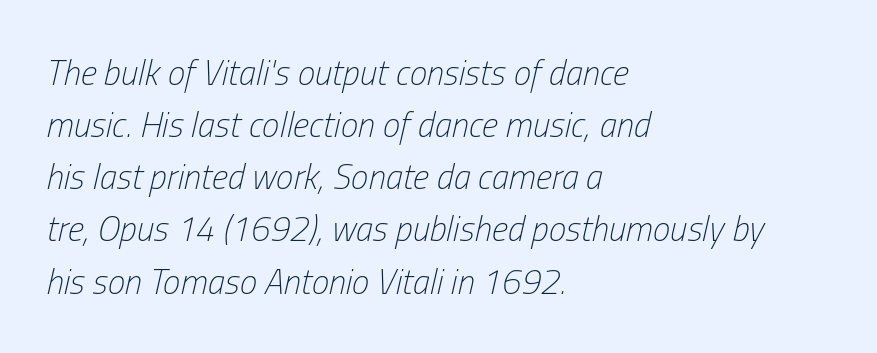
{"italic": "yes", "lean": "right", "slant_degrees": 13, "bold": "no", "weight": "light", "width": "condensed", "stroke_contrast": "low", "x_height": "medium", "monospaced": "no", "underline": "no", "align": "left", "line_spacing": "normal", "line_spacing_ratio": 1.49, "letter_spacing": "normal", "letter_spacing_em": 0.0, "glyph_px": 35}
